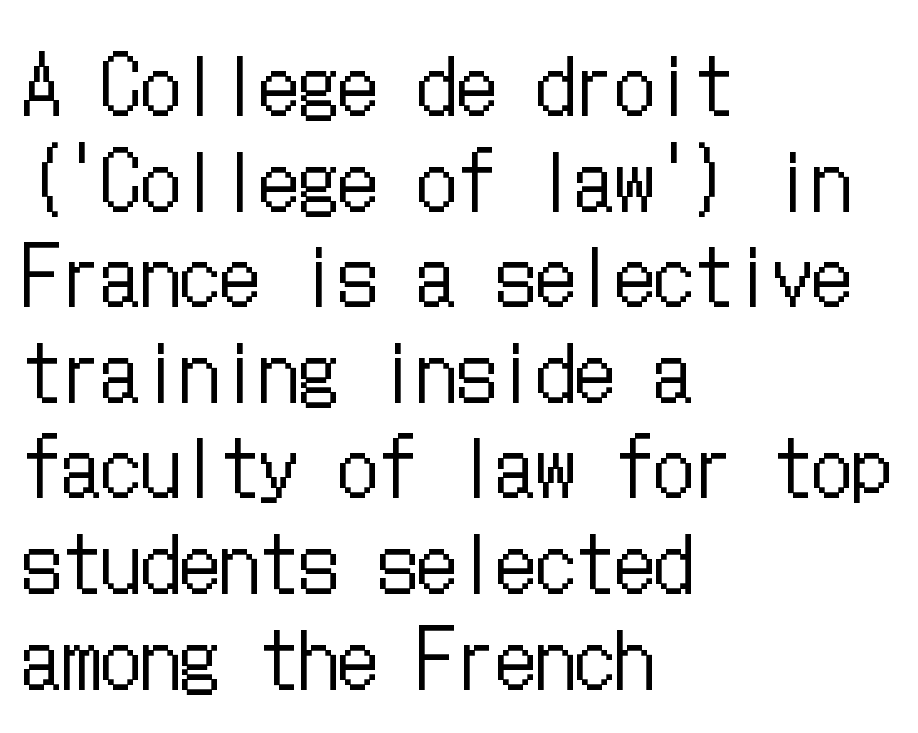
Q: Is the text bold? A: No.
Q: Is the text italic (slanted)? A: No, it is upright.
Q: Is the text underlined? A: No.
Q: How is the paragraph aligned? A: Left-aligned.
Q: Is the spacing between letters normal or unusually wide? A: Normal.
Q: Width (condensed, normal, or wide)? A: Condensed.
Q: Stroke contrast? A: Low.
Q: x-height? A: Medium.
